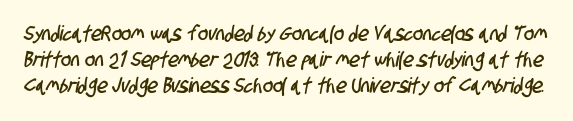
{"underline": "no", "line_spacing": "normal", "line_spacing_ratio": 1.25, "letter_spacing": "normal", "letter_spacing_em": 0.0, "glyph_px": 21}
